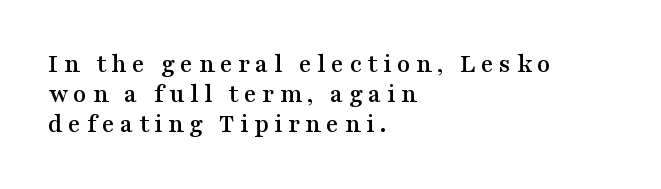
{"italic": "no", "underline": "no", "align": "left", "line_spacing": "tight", "line_spacing_ratio": 1.11, "letter_spacing": "wide", "letter_spacing_em": 0.2, "glyph_px": 27}
